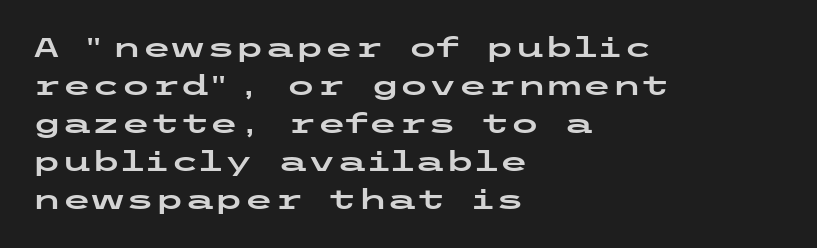
Every stem runs plumb, perpendicular to the baseline. No extra tracking has been applied to these lines. Students, observe: this is what conventionally led text looks like. The rendering anchors every line to the left-hand side. Just letters on the line, the space beneath them empty.
